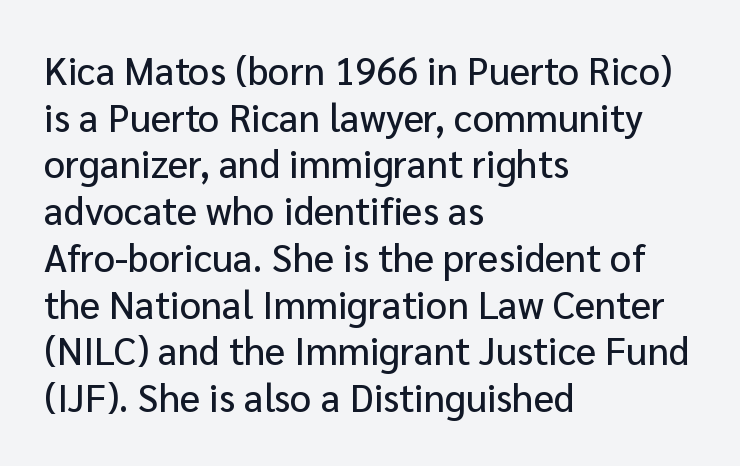
{"serif": "no", "italic": "no", "width": "normal", "stroke_contrast": "low", "x_height": "medium", "monospaced": "no", "underline": "no", "align": "left", "line_spacing_ratio": 1.23, "letter_spacing": "normal", "letter_spacing_em": 0.0, "glyph_px": 38}
